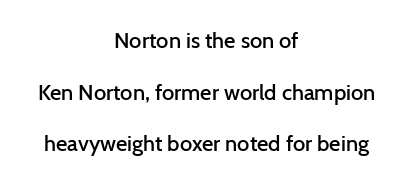
Lines of text with bare space underneath. Honestly, the letter spacing is just normal — you wouldn't notice it. Heft: intermediate — a semibold. The space between consecutive lines is lavish. This sample is center-justified, so both line endings float freely.
